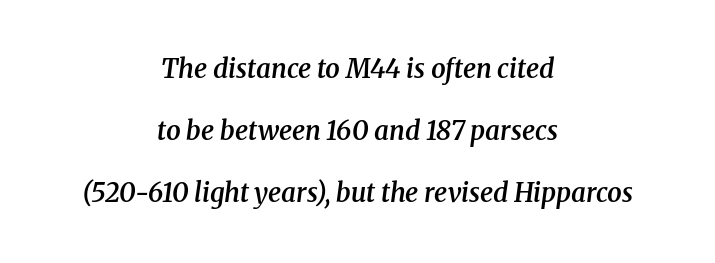
{"italic": "yes", "lean": "right", "slant_degrees": 8, "bold": "semi", "underline": "no", "align": "center", "line_spacing": "loose", "line_spacing_ratio": 2.39, "letter_spacing": "normal", "letter_spacing_em": 0.0, "glyph_px": 26}
